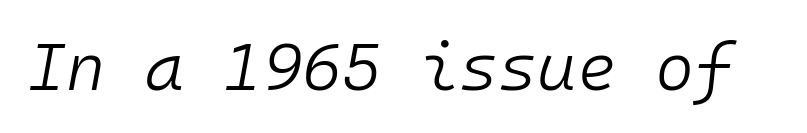
{"italic": "yes", "lean": "right", "slant_degrees": 10, "bold": "no", "weight": "light", "width": "normal", "stroke_contrast": "low", "x_height": "medium", "monospaced": "yes", "underline": "no", "letter_spacing": "normal", "letter_spacing_em": 0.0, "glyph_px": 67}
